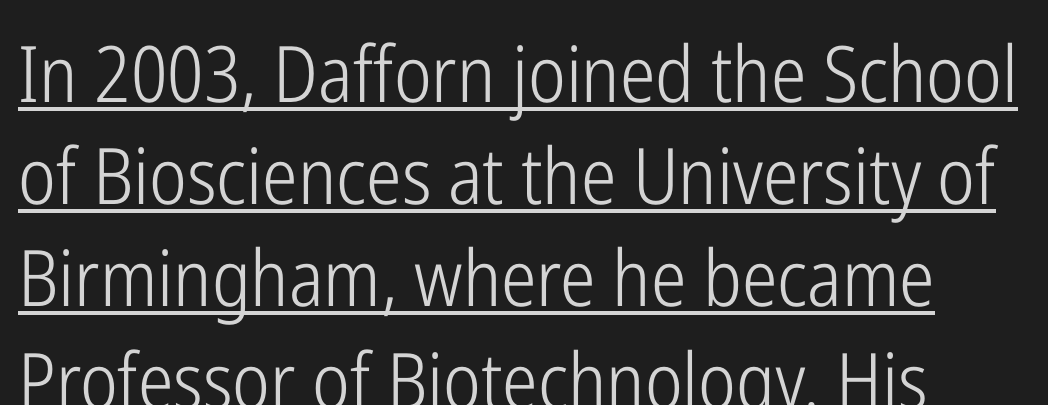
The typeface has the unassuming heft of standard copy or less. These lines are rendered in a variable-pitch font. Which margin do the lines hug? The left one — the right edge is uneven. Line spacing here is normal. Nothing sits at the stroke ends, so this counts as sans-serif. Default kerning and tracking; the words read as compact shapes.
